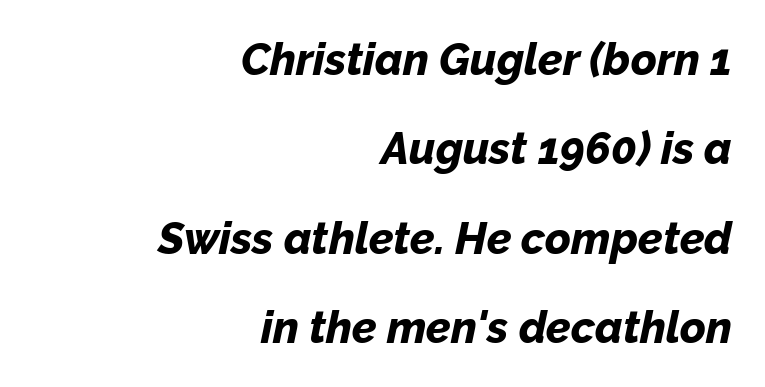
{"italic": "yes", "lean": "right", "slant_degrees": 12, "bold": "yes", "weight": "bold", "width": "normal", "stroke_contrast": "low", "x_height": "medium", "monospaced": "no", "underline": "no", "align": "right", "line_spacing": "loose", "line_spacing_ratio": 2.03, "letter_spacing": "normal", "letter_spacing_em": 0.0, "glyph_px": 44}
